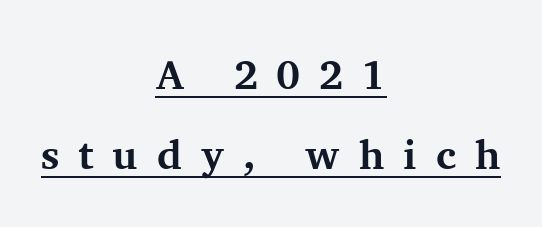
Think of a printed novel: that variable character pitch is what you see here. What stands out about the letter spacing? Its width — letters are far apart. The vertical gap from one line to the next is large. These lines were composed using upright roman letters. The type family on display is of the serif kind. These lines stack symmetrically, like a column narrowing and widening about its center.
